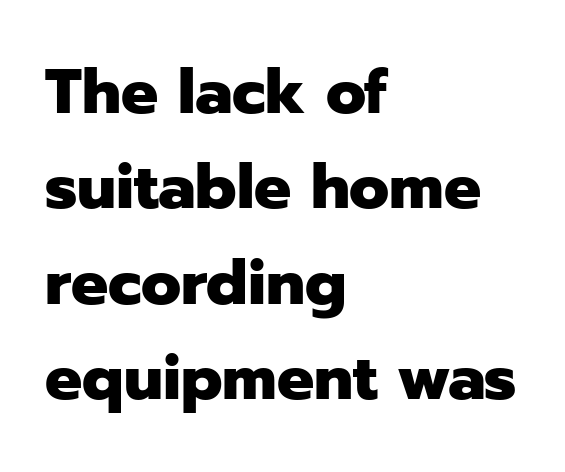
Every character sits straight up, as roman type does. Examine the stroke ends and you'll find no serifs. This is heavy type, rendered in bold. The space between consecutive lines is moderate. The face used here is proportionally spaced, like ordinary book or web type.
